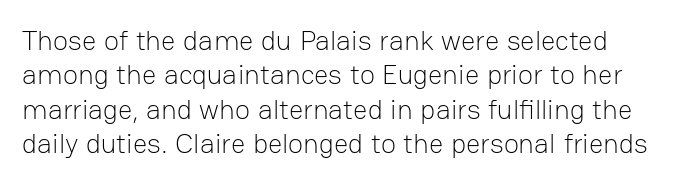
No letter is thick-stroked: the sample isn't bold. Each row of text sits above clean, open space. Letterform terminals end flat and unadorned throughout the passage. Inter-character spacing is left at the font's built-in metrics.
